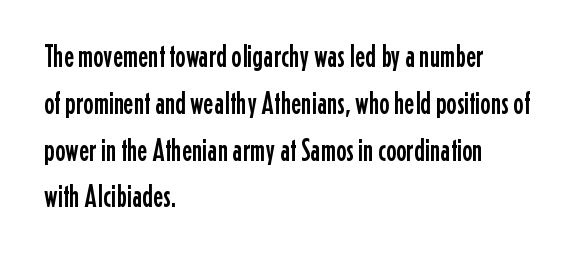
The image shows 31 px condensed sans-serif type, upright; set left-aligned, normal line spacing (1.51x), normal letter spacing, not underlined; low stroke contrast and a medium x-height.
